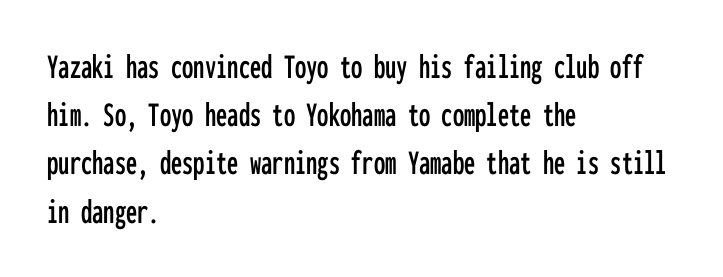
Quick note: not italic, upright. Plain, unruled lines of type. Typographically, this falls in the sans-serif category. Nothing unusual about the tracking: characters are spaced as the font intends. This sample keeps an unexceptional amount of space between lines.
